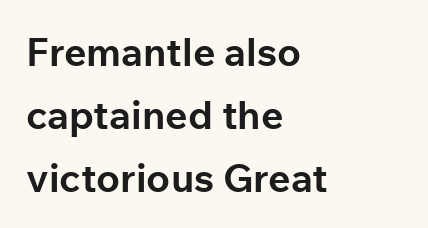
Q: Is the text bold? A: Yes.
Q: Is the text italic (slanted)? A: No, it is upright.
Q: Is the typeface a serif or a sans-serif typeface? A: Sans-serif.
Q: Is the text underlined? A: No.
Q: How is the paragraph aligned? A: Left-aligned.
Q: Is the spacing between letters normal or unusually wide? A: Normal.
Q: Is the spacing between lines tight, normal or loose? A: Normal.
Q: Width (condensed, normal, or wide)? A: Normal.
Q: Stroke contrast? A: Low.
Q: x-height? A: Medium.
Q: Monospaced? A: No.
